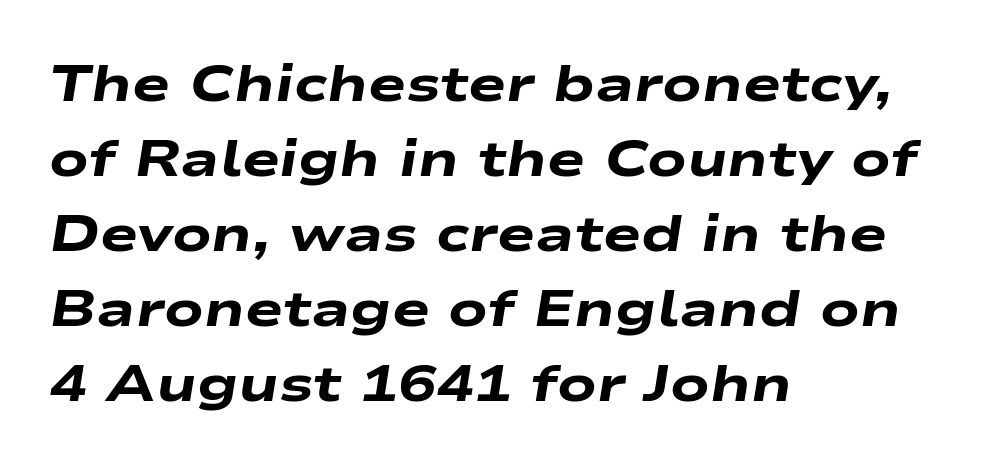
The image shows 51 px heavy, wide type, italic (leaning right); set left-aligned, normal line spacing (1.47x), normal letter spacing, not underlined; low stroke contrast and a medium x-height.
